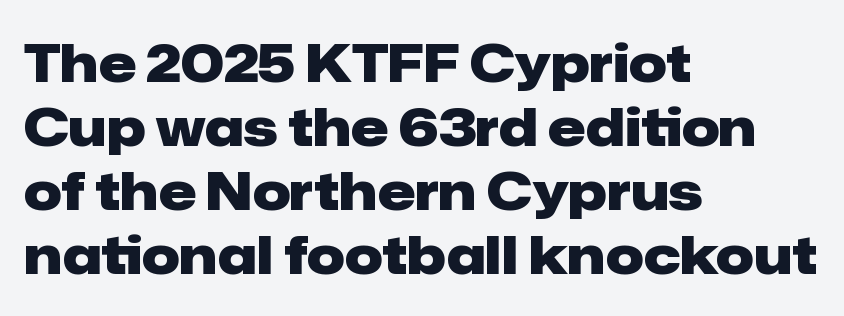
It's the straight-up-and-down kind of type. Strokes here are thick enough to call this a true bold. Typographically, this falls in the sans-serif category. Spacing verdict: proportional, widths tailored to each character. The specimen omits any rule beneath the text block's lines. The rag falls on the right side of this text block.
